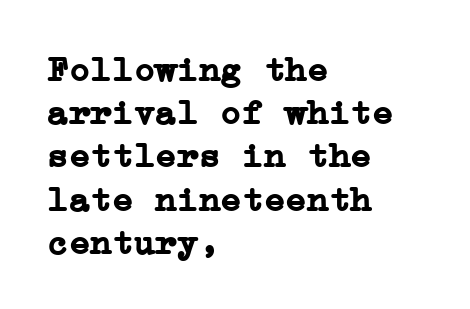
Q: Is the text bold? A: Yes.
Q: Is the text italic (slanted)? A: No, it is upright.
Q: Is the typeface a serif or a sans-serif typeface? A: Serif.
Q: Is the text underlined? A: No.
Q: How is the paragraph aligned? A: Left-aligned.
Q: Is the spacing between letters normal or unusually wide? A: Normal.
Q: Width (condensed, normal, or wide)? A: Normal.
Q: Stroke contrast? A: Low.
Q: x-height? A: Medium.
